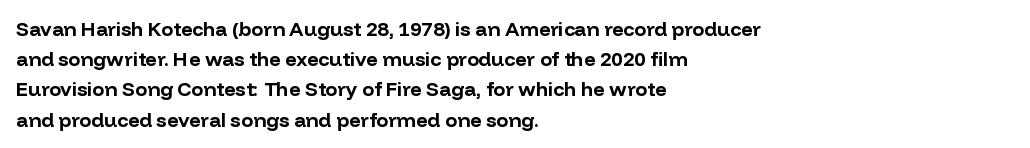
Q: Is the text bold? A: Yes.
Q: Is the text italic (slanted)? A: No, it is upright.
Q: Is the text underlined? A: No.
Q: How is the paragraph aligned? A: Left-aligned.
Q: Is the spacing between letters normal or unusually wide? A: Normal.
Q: Is the spacing between lines tight, normal or loose? A: Normal.
